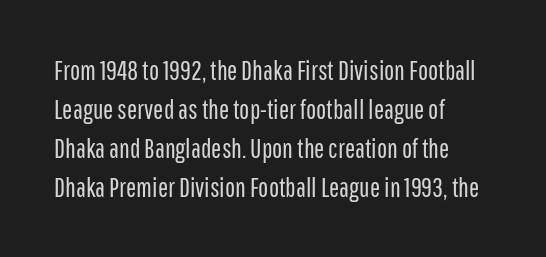
The image shows 27 px text type, upright; set left-aligned, normal line spacing (1.44x), normal letter spacing, not underlined.
